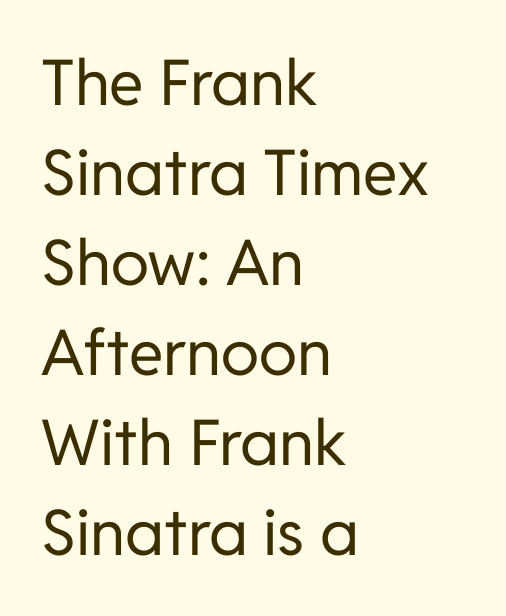
{"serif": "no", "italic": "no", "bold": "no", "weight": "regular", "width": "normal", "stroke_contrast": "low", "x_height": "medium", "monospaced": "no", "underline": "no", "align": "left", "line_spacing": "normal", "line_spacing_ratio": 1.43, "letter_spacing": "normal", "letter_spacing_em": 0.0, "glyph_px": 63}
